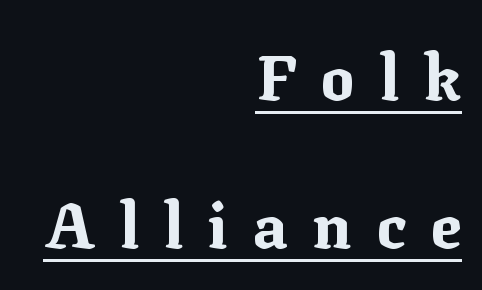
{"serif": "yes", "italic": "no", "bold": "yes", "weight": "bold", "width": "normal", "stroke_contrast": "medium", "x_height": "medium", "monospaced": "no", "underline": "yes", "align": "right", "line_spacing": "loose", "line_spacing_ratio": 2.35, "letter_spacing": "wide", "letter_spacing_em": 0.39, "glyph_px": 63}
